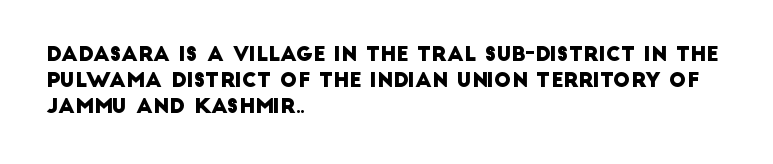
The image shows 20 px text type; set left-aligned, normal line spacing (1.3x), normal letter spacing, not underlined.
